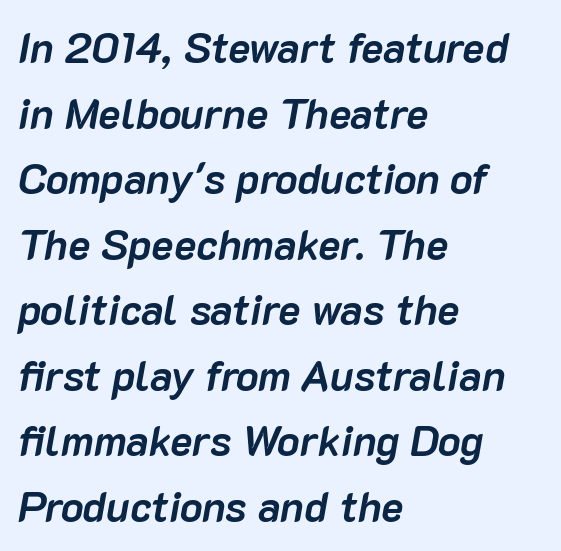
{"italic": "yes", "lean": "right", "slant_degrees": 10, "bold": "yes", "weight": "semibold", "width": "normal", "stroke_contrast": "low", "x_height": "medium", "monospaced": "no", "underline": "no", "align": "left", "line_spacing": "normal", "line_spacing_ratio": 1.56, "letter_spacing": "normal", "letter_spacing_em": 0.0, "glyph_px": 42}
